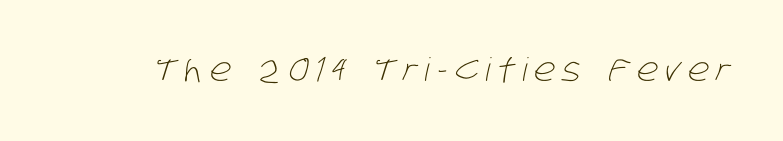
Q: Is the text bold? A: No.
Q: Is the typeface a serif or a sans-serif typeface? A: Sans-serif.
Q: Is the text underlined? A: No.
Q: Is the spacing between letters normal or unusually wide? A: Unusually wide.
Q: Width (condensed, normal, or wide)? A: Condensed.
Q: Stroke contrast? A: Low.
Q: x-height? A: Large.
Q: Monospaced? A: No.
